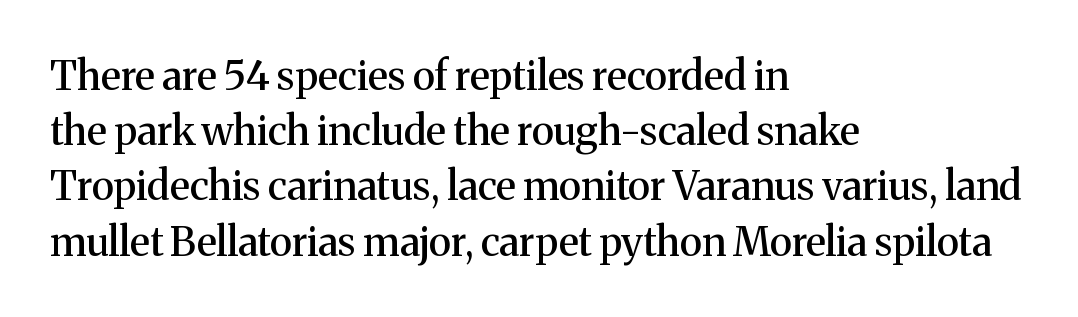
{"serif": "yes", "italic": "no", "width": "normal", "stroke_contrast": "medium", "x_height": "medium", "monospaced": "no", "underline": "no", "align": "left", "line_spacing": "normal", "line_spacing_ratio": 1.38, "letter_spacing": "normal", "letter_spacing_em": 0.0, "glyph_px": 40}
